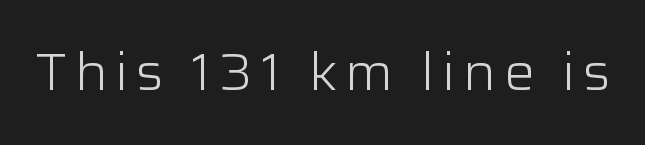
Q: Is the text bold? A: No.
Q: Is the text italic (slanted)? A: No, it is upright.
Q: Is the typeface a serif or a sans-serif typeface? A: Sans-serif.
Q: Is the text underlined? A: No.
Q: Width (condensed, normal, or wide)? A: Normal.
Q: Stroke contrast? A: Low.
Q: x-height? A: Medium.
Q: Monospaced? A: No.
